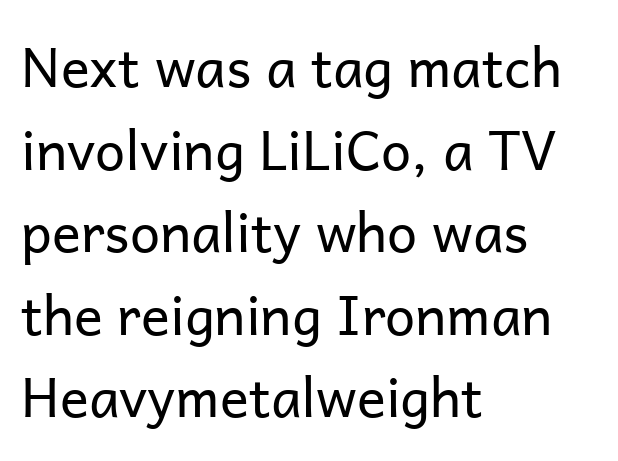
Q: Is the text bold? A: No.
Q: Is the text italic (slanted)? A: No, it is upright.
Q: Is the typeface a serif or a sans-serif typeface? A: Sans-serif.
Q: Is the text underlined? A: No.
Q: How is the paragraph aligned? A: Left-aligned.
Q: Is the spacing between letters normal or unusually wide? A: Normal.
Q: Is the spacing between lines tight, normal or loose? A: Normal.
Q: Width (condensed, normal, or wide)? A: Normal.
Q: Stroke contrast? A: Low.
Q: x-height? A: Medium.
Q: Monospaced? A: No.
